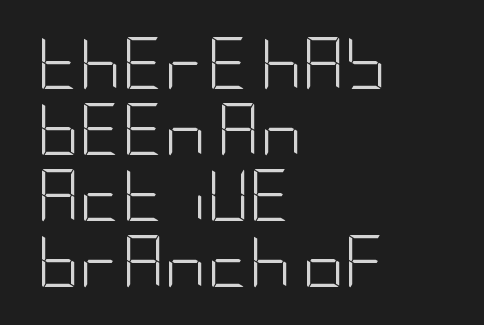
Q: Is the text bold? A: No.
Q: Is the text italic (slanted)? A: No, it is upright.
Q: Is the typeface a serif or a sans-serif typeface? A: Sans-serif.
Q: Is the text underlined? A: No.
Q: How is the paragraph aligned? A: Left-aligned.
Q: Is the spacing between letters normal or unusually wide? A: Normal.
Q: Is the spacing between lines tight, normal or loose? A: Normal.
Q: Width (condensed, normal, or wide)? A: Condensed.
Q: Stroke contrast? A: Low.
Q: x-height? A: Large.
